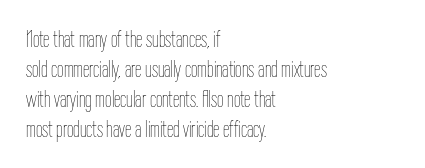
{"italic": "no", "bold": "no", "underline": "no", "align": "left", "line_spacing": "normal", "line_spacing_ratio": 1.3, "letter_spacing": "normal", "letter_spacing_em": 0.0, "glyph_px": 23}
